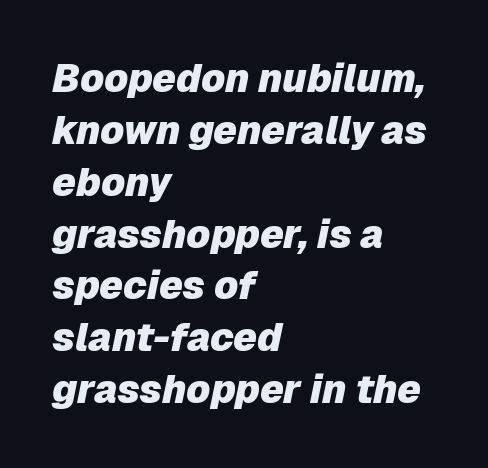
Q: Is the text bold? A: Yes.
Q: Is the text italic (slanted)? A: Yes, it leans right by about 12 degrees.
Q: Is the text underlined? A: No.
Q: How is the paragraph aligned? A: Left-aligned.
Q: Is the spacing between letters normal or unusually wide? A: Normal.
Q: Is the spacing between lines tight, normal or loose? A: Normal.
Q: Width (condensed, normal, or wide)? A: Normal.
Q: Stroke contrast? A: Low.
Q: x-height? A: Medium.
Q: Monospaced? A: No.
